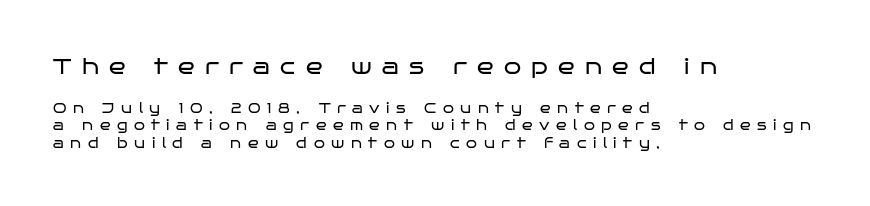
The image shows 22 px text type, upright; set left-aligned, normal line spacing (1.27x), unusually wide letter spacing (+0.47 em), not underlined; the first (top) block is 1.57x larger.
